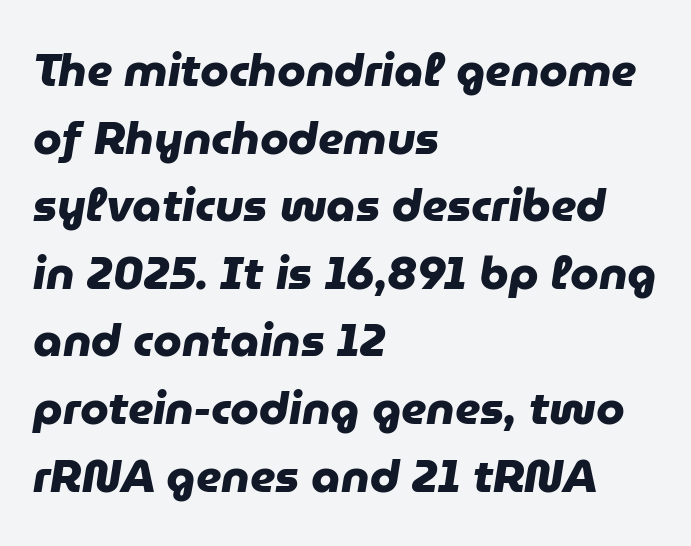
The image shows 46 px heavy sans-serif type; set left-aligned, normal line spacing (1.47x), normal letter spacing, not underlined; low stroke contrast and a medium x-height.
